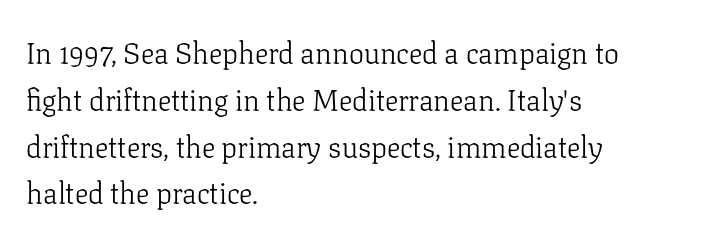
The image shows 30 px light serif type, upright; set left-aligned, normal line spacing (1.56x), normal letter spacing, not underlined; low stroke contrast and a medium x-height.
